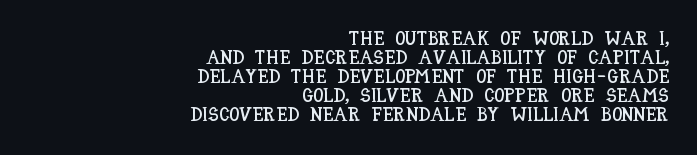
The image shows 20 px text type, upright; set right-aligned, tight line spacing (0.95x), normal letter spacing, not underlined.
